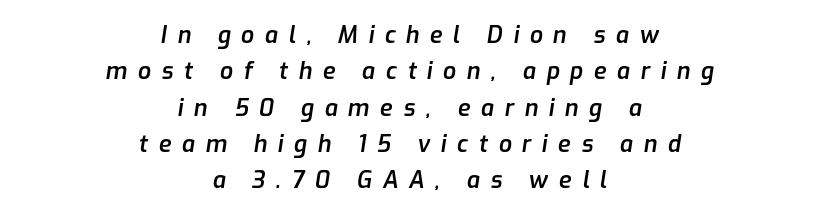
If you measured baseline to baseline, you'd find a middling distance. The face used here has a pronounced slope to its letters. Descender tails drop into unmarked territory. Layout note: lines centered.
